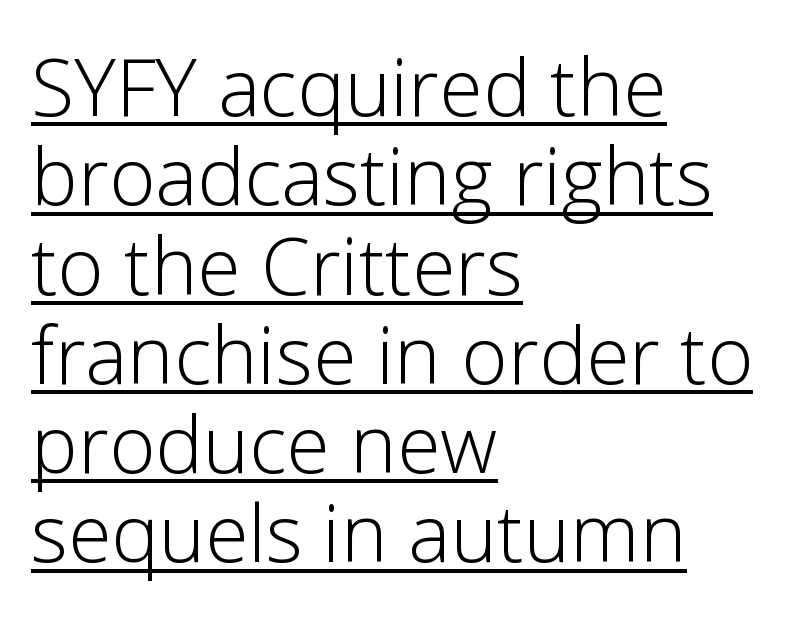
You can tell it's not italic because the verticals are truly vertical. Short note: letters normally spaced. Counters stay open thanks to moderate or lighter strokes. Students, observe: this is what under-led, compact text looks like. Proportional: the letters do not fall into vertical columns.
